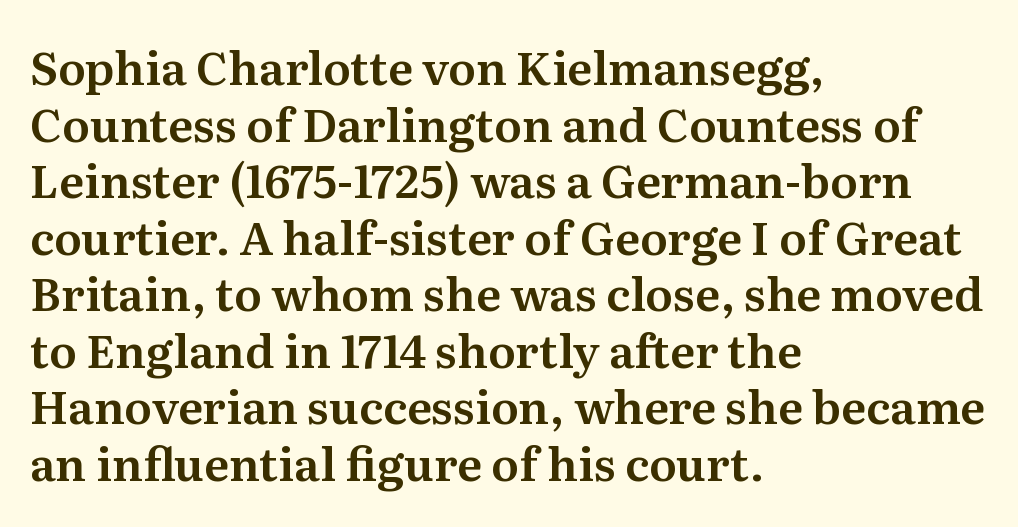
The image shows 46 px serif type, upright; set left-aligned, line spacing 1.23x, normal letter spacing, not underlined; medium stroke contrast and a medium x-height.
